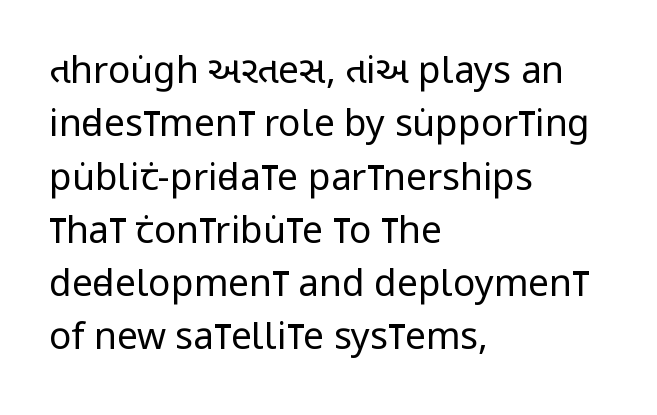
Q: Is the text bold? A: No.
Q: Is the text italic (slanted)? A: No, it is upright.
Q: Is the typeface a serif or a sans-serif typeface? A: Sans-serif.
Q: Is the text underlined? A: No.
Q: How is the paragraph aligned? A: Left-aligned.
Q: Is the spacing between letters normal or unusually wide? A: Normal.
Q: Is the spacing between lines tight, normal or loose? A: Normal.
Q: Width (condensed, normal, or wide)? A: Condensed.
Q: Stroke contrast? A: Low.
Q: x-height? A: Large.
Q: Monospaced? A: No.
